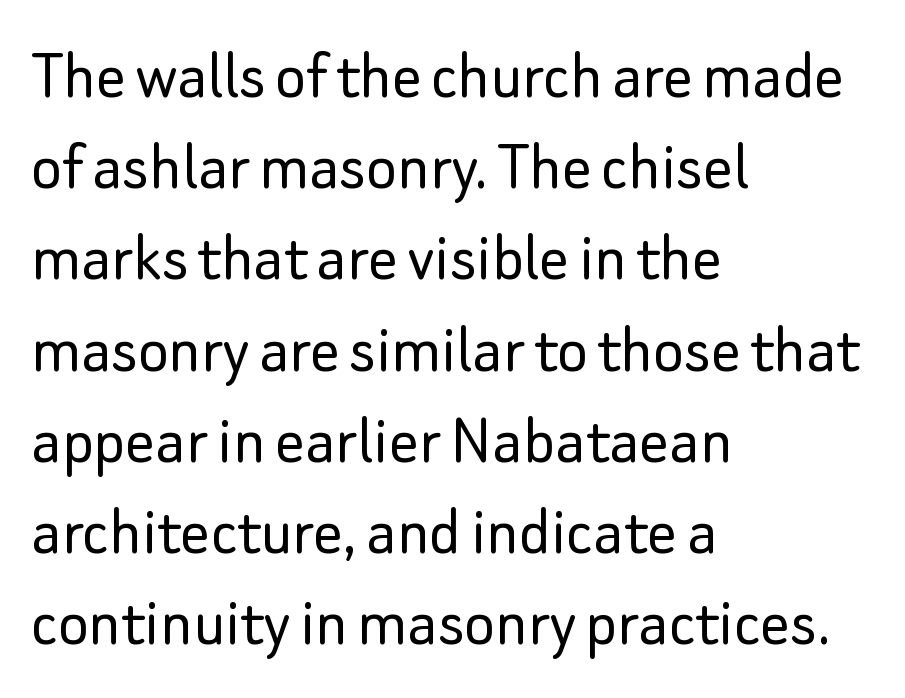
The image shows 73 px light sans-serif type, upright; set left-aligned, normal line spacing (1.25x), normal letter spacing, not underlined; low stroke contrast and a small x-height.
